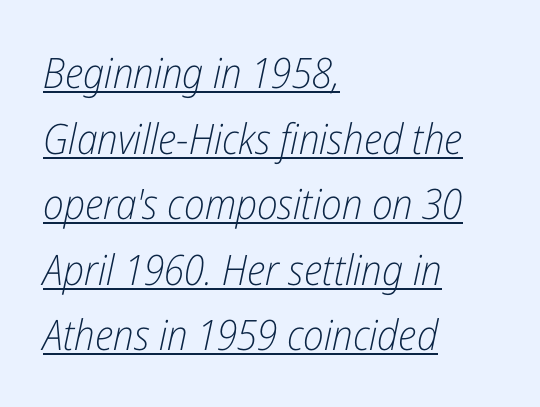
The image shows 42 px light, condensed type, italic (leaning right); set left-aligned, normal line spacing (1.56x), normal letter spacing, underlined; low stroke contrast and a medium x-height.
